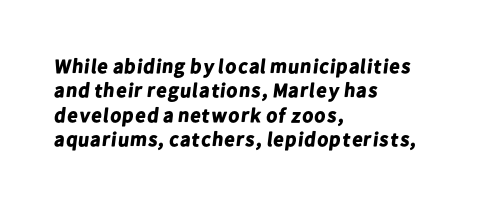
Q: Is the text bold? A: Yes.
Q: Is the text underlined? A: No.
Q: How is the paragraph aligned? A: Left-aligned.
Q: Is the spacing between letters normal or unusually wide? A: Normal.
